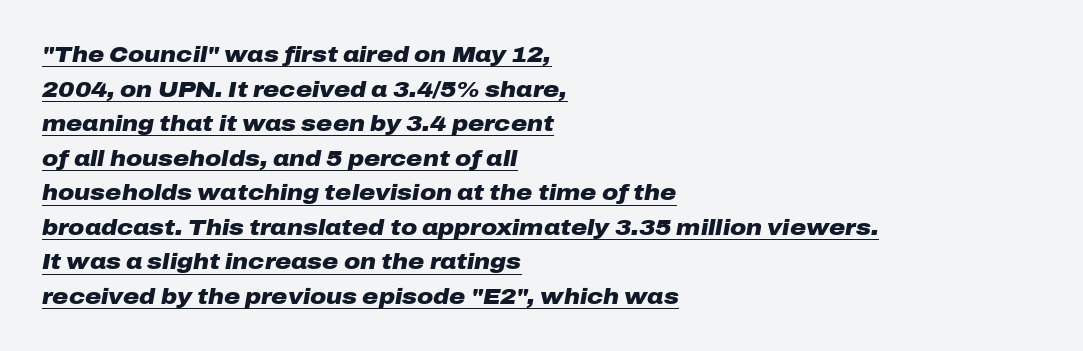
Q: Is the text bold? A: Yes.
Q: Is the text italic (slanted)? A: Yes, it leans right by about 10 degrees.
Q: Is the text underlined? A: Yes.
Q: How is the paragraph aligned? A: Left-aligned.
Q: Is the spacing between letters normal or unusually wide? A: Normal.
Q: Is the spacing between lines tight, normal or loose? A: Normal.
